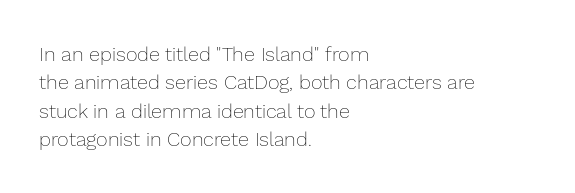
Q: Is the text bold? A: No.
Q: Is the text italic (slanted)? A: No, it is upright.
Q: Is the text underlined? A: No.
Q: How is the paragraph aligned? A: Left-aligned.
Q: Is the spacing between letters normal or unusually wide? A: Normal.
Q: Is the spacing between lines tight, normal or loose? A: Normal.
